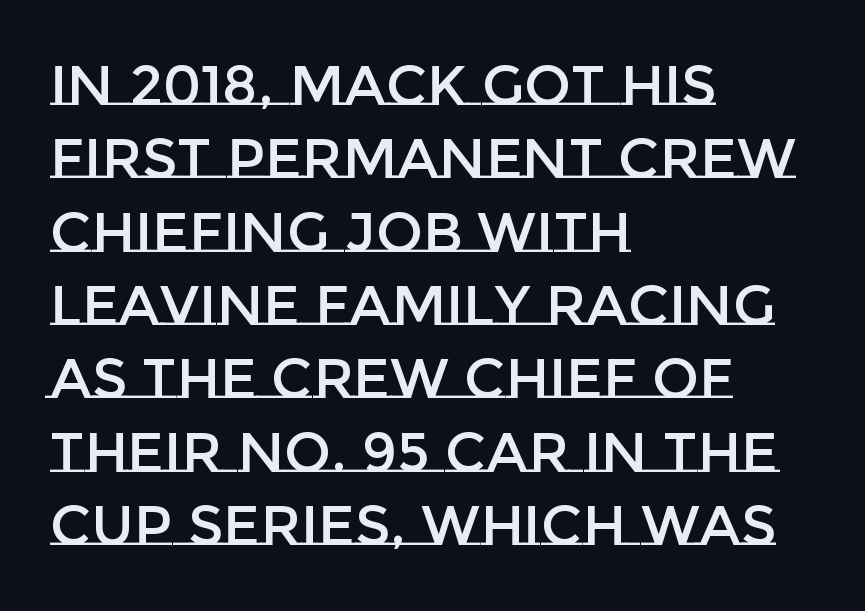
Q: Is the text italic (slanted)? A: No, it is upright.
Q: Is the text underlined? A: No.
Q: How is the paragraph aligned? A: Left-aligned.
Q: Is the spacing between letters normal or unusually wide? A: Normal.
Q: Is the spacing between lines tight, normal or loose? A: Normal.
Q: Width (condensed, normal, or wide)? A: Normal.
Q: Stroke contrast? A: Low.
Q: x-height? A: Large.
Q: Monospaced? A: No.
